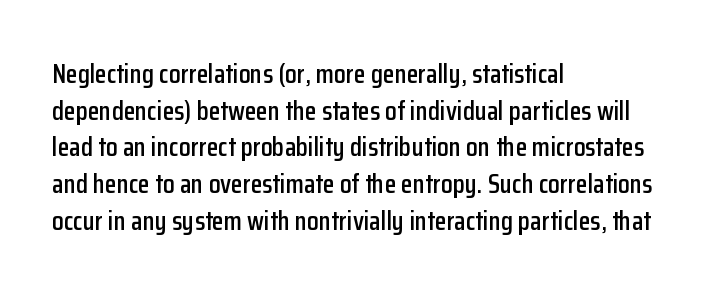
Q: Is the text italic (slanted)? A: No, it is upright.
Q: Is the text underlined? A: No.
Q: How is the paragraph aligned? A: Left-aligned.
Q: Is the spacing between letters normal or unusually wide? A: Normal.
Q: Is the spacing between lines tight, normal or loose? A: Normal.
